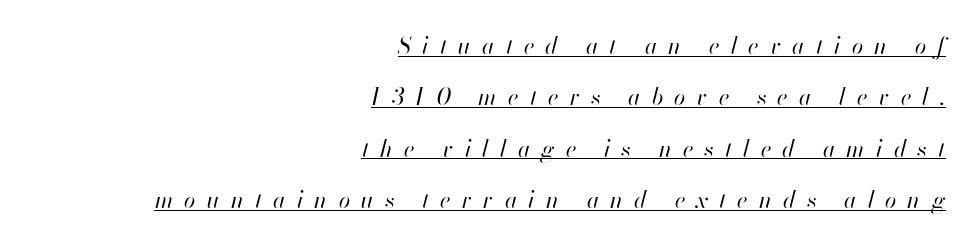
{"italic": "yes", "lean": "right", "slant_degrees": 13, "bold": "no", "underline": "yes", "align": "right", "line_spacing": "loose", "line_spacing_ratio": 2.23, "letter_spacing": "wide", "letter_spacing_em": 0.48, "glyph_px": 23}
